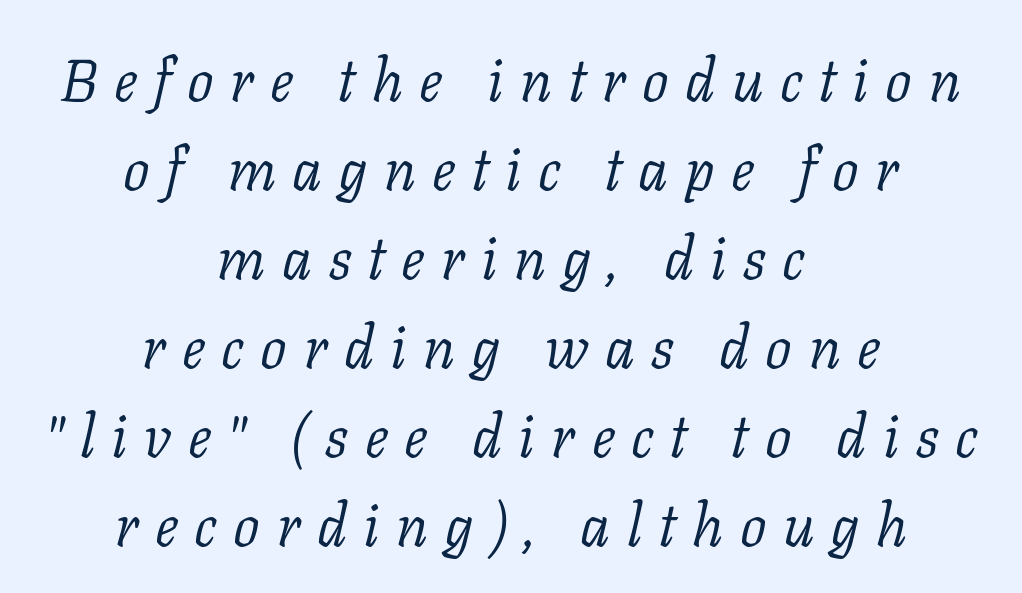
Q: Is the text bold? A: No.
Q: Is the text italic (slanted)? A: Yes, it leans right by about 11 degrees.
Q: Is the typeface a serif or a sans-serif typeface? A: Serif.
Q: Is the text underlined? A: No.
Q: How is the paragraph aligned? A: Centered.
Q: Is the spacing between letters normal or unusually wide? A: Unusually wide.
Q: Is the spacing between lines tight, normal or loose? A: Normal.
Q: Width (condensed, normal, or wide)? A: Normal.
Q: Stroke contrast? A: Low.
Q: x-height? A: Medium.
Q: Monospaced? A: No.
